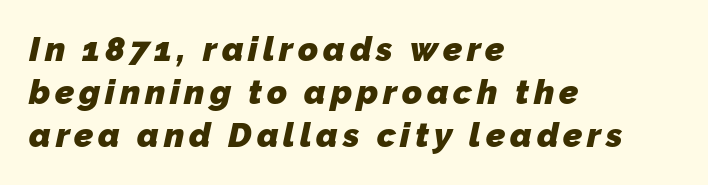
{"serif": "no", "bold": "yes", "weight": "heavy", "width": "normal", "stroke_contrast": "low", "x_height": "medium", "monospaced": "no", "underline": "no", "align": "left", "line_spacing": "normal", "line_spacing_ratio": 1.27, "glyph_px": 34}
